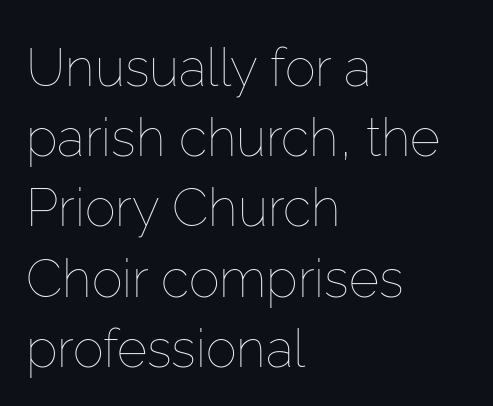
The image shows 52 px thin type, upright; set left-aligned, normal line spacing (1.35x), normal letter spacing, not underlined; low stroke contrast and a medium x-height.
